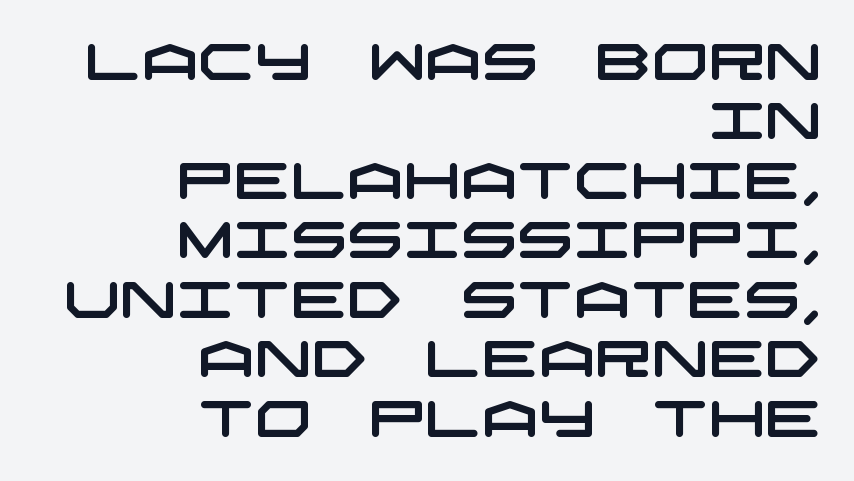
Short note: letters normally spaced. Check under the words: just untouched page. Visually the block forms a straight wall on the right and a jagged coastline on the left. The rendering shows plain stroke endings on the letterforms — a sans-serif design.
